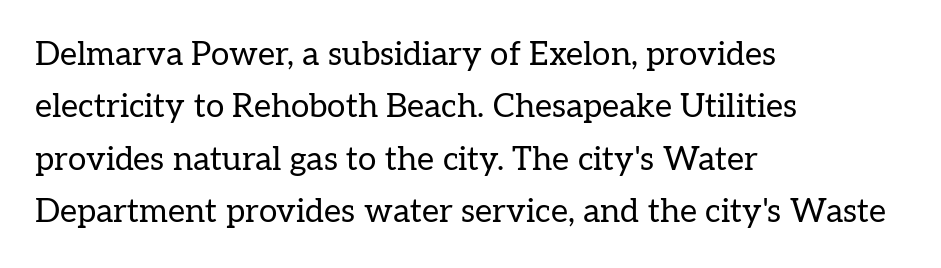
Q: Is the text bold? A: No.
Q: Is the text italic (slanted)? A: No, it is upright.
Q: Is the typeface a serif or a sans-serif typeface? A: Serif.
Q: Is the text underlined? A: No.
Q: How is the paragraph aligned? A: Left-aligned.
Q: Is the spacing between letters normal or unusually wide? A: Normal.
Q: Is the spacing between lines tight, normal or loose? A: Normal.
Q: Width (condensed, normal, or wide)? A: Normal.
Q: Stroke contrast? A: Low.
Q: x-height? A: Medium.
Q: Monospaced? A: No.
